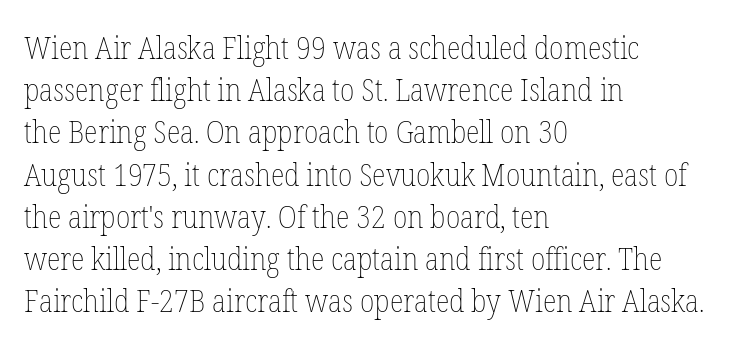
{"italic": "no", "bold": "no", "weight": "thin", "width": "condensed", "stroke_contrast": "low", "x_height": "medium", "monospaced": "no", "underline": "no", "align": "left", "line_spacing": "normal", "line_spacing_ratio": 1.32, "letter_spacing": "normal", "letter_spacing_em": 0.0, "glyph_px": 32}
